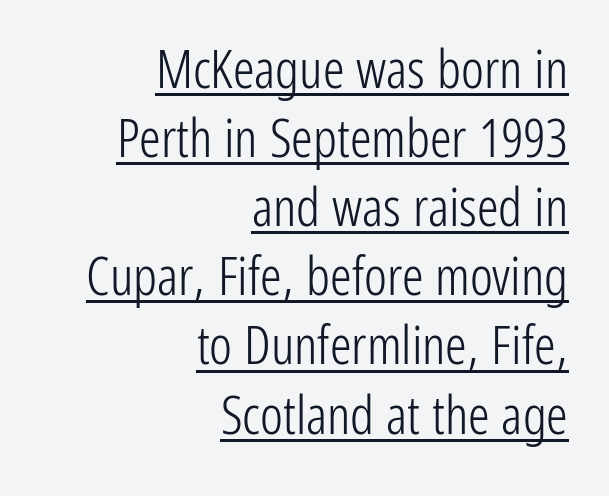
The image shows 54 px light, condensed sans-serif type, upright; set right-aligned, normal line spacing (1.28x), normal letter spacing, underlined; low stroke contrast and a medium x-height.
